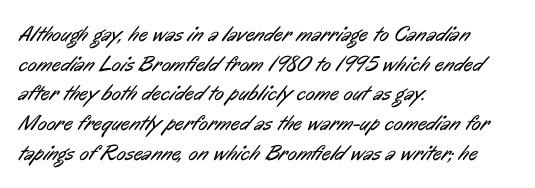
Q: Is the text bold? A: No.
Q: Is the text underlined? A: No.
Q: How is the paragraph aligned? A: Left-aligned.
Q: Is the spacing between letters normal or unusually wide? A: Normal.
Q: Is the spacing between lines tight, normal or loose? A: Normal.
